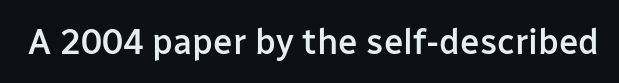
Here the designer chose a conventional face with non-uniform glyph widths. Standard letterfit; no display-style spreading of the glyphs. This is sans-serif lettering, the kind often seen on screens and signage. Moderately thickened strokes mark this as semibold type.
